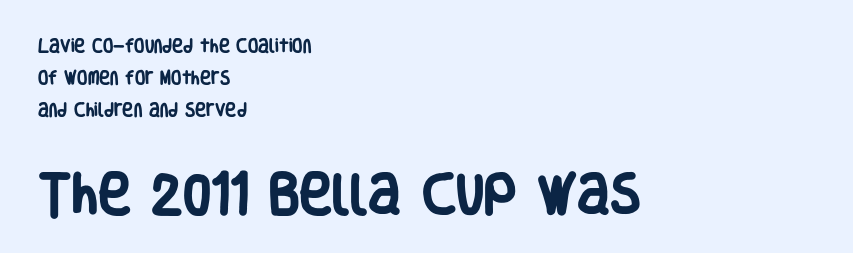
Q: Is the text bold? A: Yes.
Q: Is the text italic (slanted)? A: No, it is upright.
Q: Is the typeface a serif or a sans-serif typeface? A: Sans-serif.
Q: Is the text underlined? A: No.
Q: How is the paragraph aligned? A: Left-aligned.
Q: Is the spacing between letters normal or unusually wide? A: Normal.
Q: Is the spacing between lines tight, normal or loose? A: Loose.
Q: Which block of text is set in a larger size, the first (top) or the second (bottom)? A: The second (bottom) one.
Q: Width (condensed, normal, or wide)? A: Condensed.
Q: Stroke contrast? A: Low.
Q: x-height? A: Large.
Q: Monospaced? A: No.
